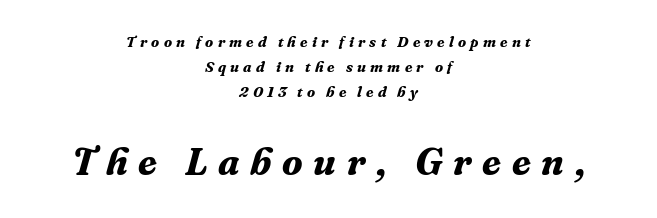
{"serif": "yes", "italic": "yes", "lean": "right", "slant_degrees": 16, "bold": "yes", "weight": "bold", "width": "normal", "stroke_contrast": "medium", "x_height": "medium", "monospaced": "no", "underline": "no", "align": "center", "line_spacing": "normal", "line_spacing_ratio": 1.66, "letter_spacing": "wide", "letter_spacing_em": 0.28, "larger_block": "second", "size_ratio": 2.53, "glyph_px": 38}
